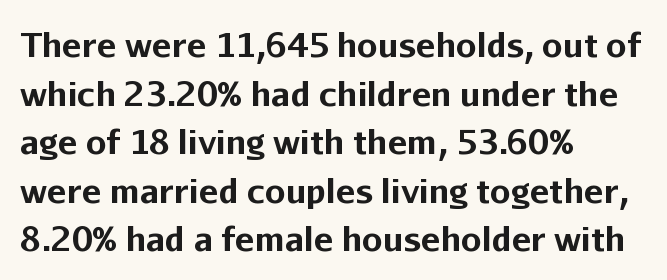
Q: Is the text bold? A: Yes.
Q: Is the text italic (slanted)? A: No, it is upright.
Q: Is the typeface a serif or a sans-serif typeface? A: Sans-serif.
Q: Is the text underlined? A: No.
Q: How is the paragraph aligned? A: Left-aligned.
Q: Is the spacing between letters normal or unusually wide? A: Normal.
Q: Is the spacing between lines tight, normal or loose? A: Normal.
Q: Width (condensed, normal, or wide)? A: Normal.
Q: Stroke contrast? A: Low.
Q: x-height? A: Medium.
Q: Monospaced? A: No.
